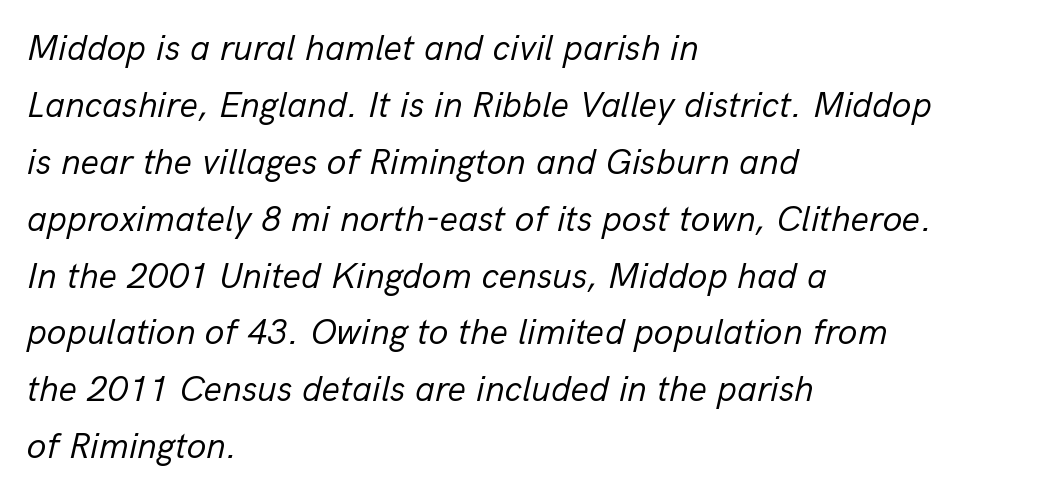
Q: Is the text bold? A: No.
Q: Is the text italic (slanted)? A: Yes, it leans right by about 13 degrees.
Q: Is the text underlined? A: No.
Q: How is the paragraph aligned? A: Left-aligned.
Q: Is the spacing between letters normal or unusually wide? A: Normal.
Q: Is the spacing between lines tight, normal or loose? A: Normal.
Q: Width (condensed, normal, or wide)? A: Normal.
Q: Stroke contrast? A: Low.
Q: x-height? A: Medium.
Q: Monospaced? A: No.
